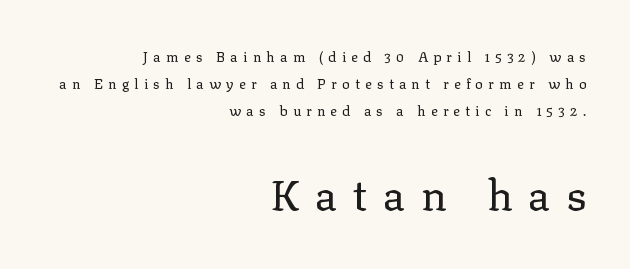
{"serif": "yes", "italic": "no", "bold": "no", "weight": "regular", "width": "normal", "stroke_contrast": "low", "x_height": "medium", "monospaced": "no", "underline": "no", "align": "right", "line_spacing": "loose", "line_spacing_ratio": 1.92, "letter_spacing": "wide", "letter_spacing_em": 0.37, "larger_block": "second", "size_ratio": 3.0, "glyph_px": 42}
